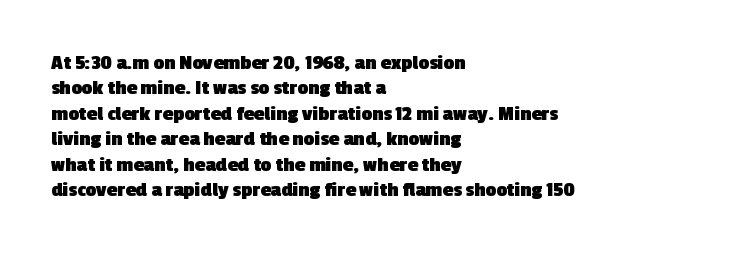
The image shows 21 px bold type; set left-aligned, line spacing 1.21x, normal letter spacing, not underlined.
